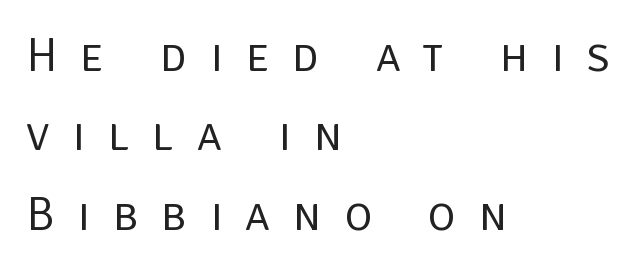
The image shows 47 px regular-weight sans-serif type, upright; set left-aligned, normal line spacing (1.69x), unusually wide letter spacing (+0.49 em), not underlined; low stroke contrast and a large x-height.
